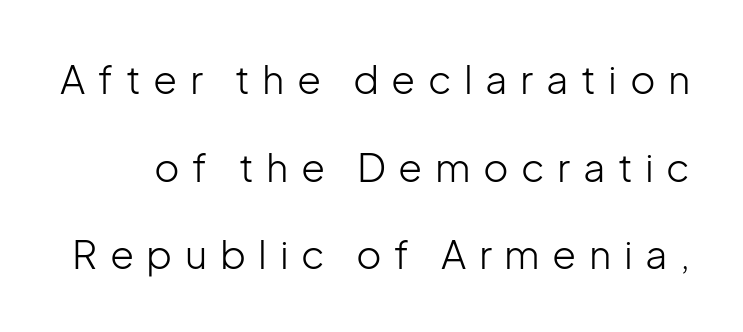
Nothing sits at the stroke ends, so this counts as sans-serif. Varying glyph widths throughout — classic text-font behaviour. The gap between lines stays unmarked. Inter-character spacing is expanded well beyond the font's built-in metrics.
